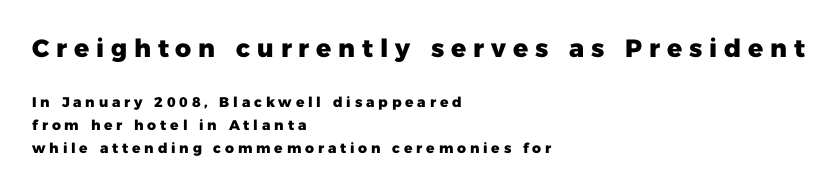
{"italic": "no", "bold": "yes", "underline": "no", "align": "left", "line_spacing": "normal", "line_spacing_ratio": 1.64, "letter_spacing": "wide", "letter_spacing_em": 0.27, "larger_block": "first", "size_ratio": 1.79, "glyph_px": 25}
